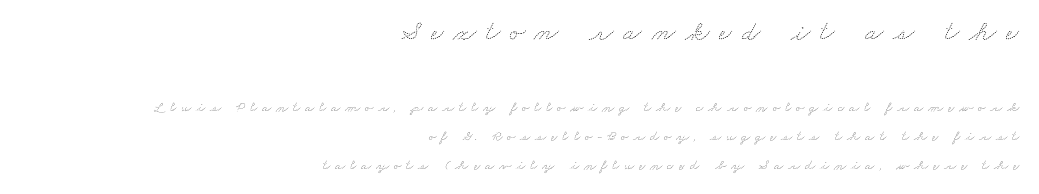
The image shows 28 px thin, wide type; set right-aligned, loose line spacing (2.08x), unusually wide letter spacing (+0.34 em), not underlined; the first (top) block is 2.0x larger; medium stroke contrast and a small x-height.
